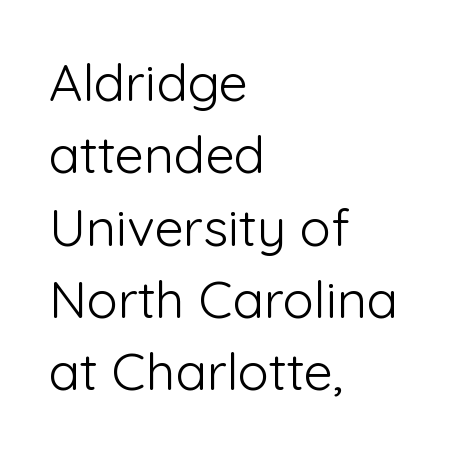
Are there feet on the stems? There aren't — it's a sans. The letters look calm and open, with moderate or lighter stems. Leading matches the norm, producing a regular column. Varying glyph widths throughout — classic text-font behaviour. Quick note: underline off.
